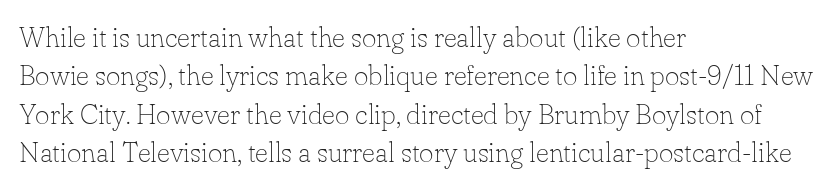
{"serif": "yes", "italic": "no", "bold": "no", "weight": "thin", "width": "normal", "stroke_contrast": "low", "x_height": "small", "monospaced": "no", "underline": "no", "align": "left", "line_spacing": "normal", "line_spacing_ratio": 1.37, "letter_spacing": "normal", "letter_spacing_em": 0.0, "glyph_px": 28}
